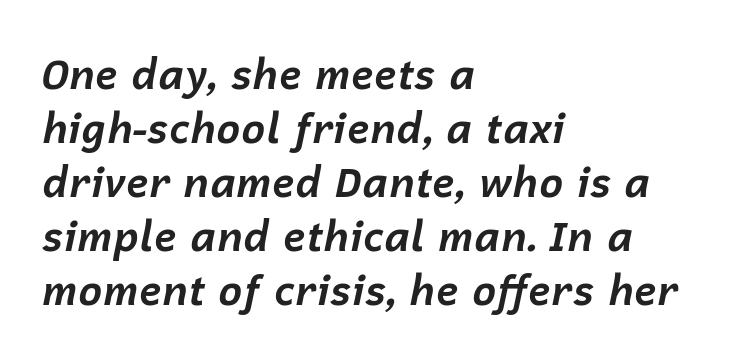
Q: Is the text bold? A: Yes.
Q: Is the text italic (slanted)? A: Yes, it leans right by about 12 degrees.
Q: Is the text underlined? A: No.
Q: How is the paragraph aligned? A: Left-aligned.
Q: Is the spacing between letters normal or unusually wide? A: Normal.
Q: Is the spacing between lines tight, normal or loose? A: Normal.
Q: Width (condensed, normal, or wide)? A: Normal.
Q: Stroke contrast? A: Low.
Q: x-height? A: Medium.
Q: Monospaced? A: No.
